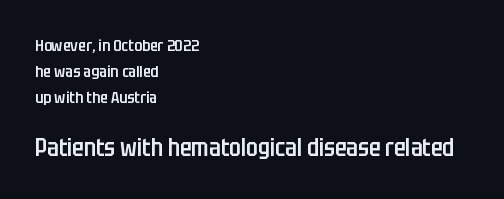
{"italic": "no", "bold": "semi", "underline": "no", "align": "left", "line_spacing": "normal", "line_spacing_ratio": 1.62, "letter_spacing": "normal", "letter_spacing_em": 0.0, "larger_block": "second", "size_ratio": 1.5, "glyph_px": 24}
